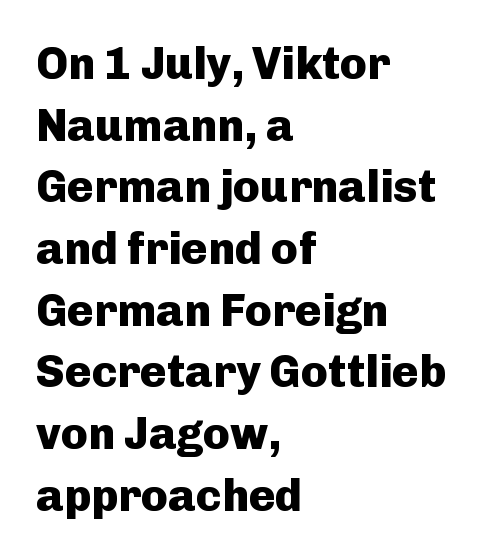
{"serif": "no", "italic": "no", "bold": "yes", "weight": "heavy", "width": "normal", "stroke_contrast": "low", "x_height": "medium", "monospaced": "no", "underline": "no", "align": "left", "line_spacing": "normal", "line_spacing_ratio": 1.37, "letter_spacing": "normal", "letter_spacing_em": 0.0, "glyph_px": 45}
